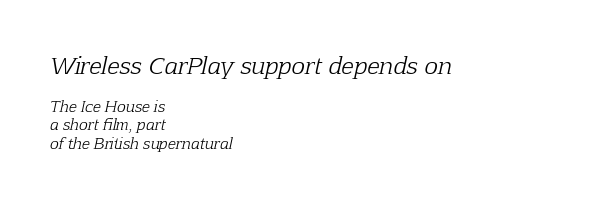
{"italic": "yes", "lean": "right", "slant_degrees": 12, "bold": "no", "underline": "no", "align": "left", "line_spacing_ratio": 1.21, "letter_spacing": "normal", "letter_spacing_em": 0.0, "larger_block": "first", "size_ratio": 1.53, "glyph_px": 23}
